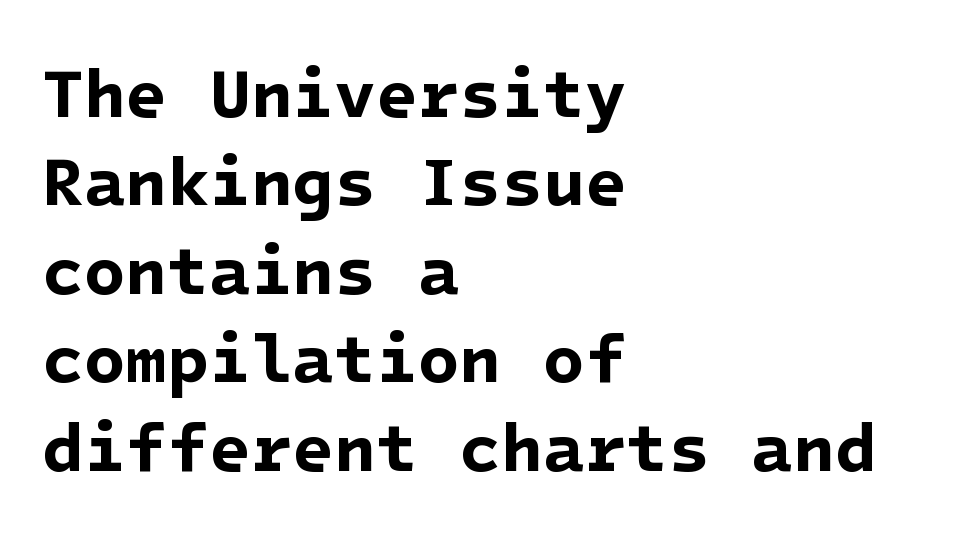
The image shows 68 px bold sans-serif type; set left-aligned, normal line spacing (1.3x), normal letter spacing, not underlined; low stroke contrast and a medium x-height.
